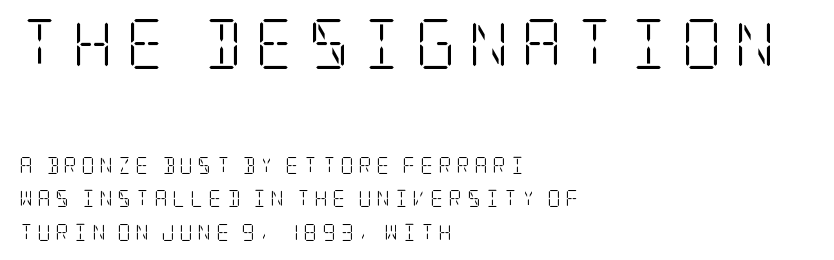
Q: Is the text bold? A: No.
Q: Is the text italic (slanted)? A: No, it is upright.
Q: Is the typeface a serif or a sans-serif typeface? A: Serif.
Q: Is the text underlined? A: No.
Q: How is the paragraph aligned? A: Left-aligned.
Q: Is the spacing between letters normal or unusually wide? A: Unusually wide.
Q: Is the spacing between lines tight, normal or loose? A: Loose.
Q: Which block of text is set in a larger size, the first (top) or the second (bottom)? A: The first (top) one.
Q: Width (condensed, normal, or wide)? A: Condensed.
Q: Stroke contrast? A: Low.
Q: x-height? A: Large.
